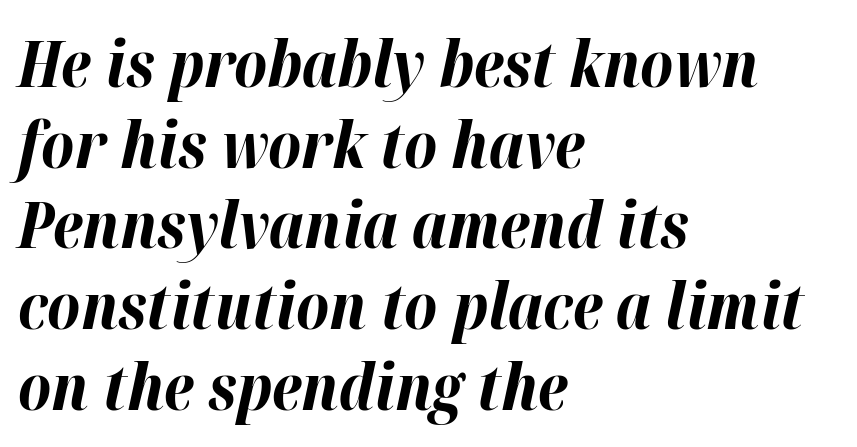
In terms of letterspacing, this is plain default setting. The rag falls on the right side of this text block. A typesetter would call this proportional, since set widths differ per character. Italic? Definitely — the glyphs are oblique.
